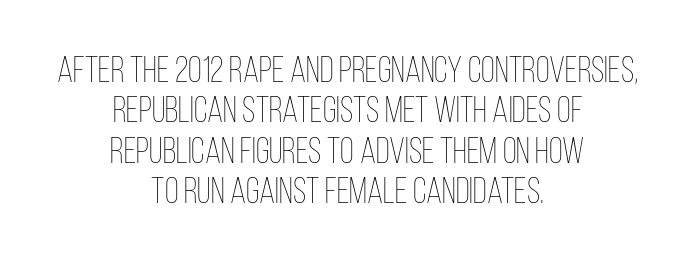
Nope, not italic — everything's standing straight. Horizontal bands of white between lines are thin slivers. Words float on clear page, feet unadorned. How are the letters spaced? Ordinarily, with no added tracking. A light-to-regular cut is what we see here. The face used here is proportionally spaced, like ordinary book or web type.
